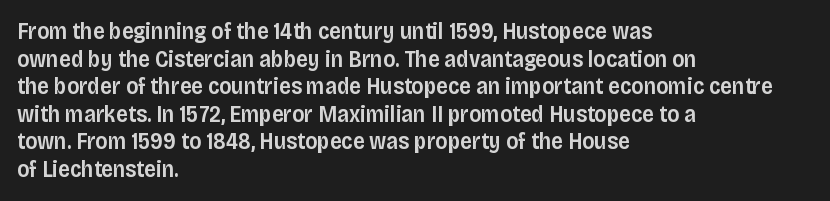
Q: Is the text bold? A: Semi-bold.
Q: Is the text italic (slanted)? A: No, it is upright.
Q: Is the text underlined? A: No.
Q: How is the paragraph aligned? A: Left-aligned.
Q: Is the spacing between letters normal or unusually wide? A: Normal.
